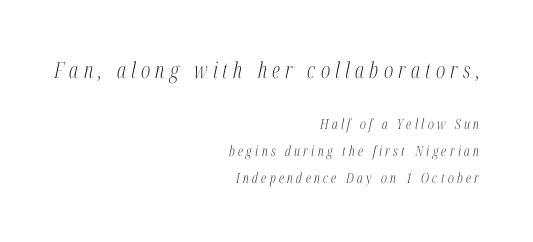
The image shows 22 px text type, italic (leaning right); set right-aligned, loose line spacing (1.92x), unusually wide letter spacing (+0.24 em), not underlined; the first (top) block is 1.57x larger.
